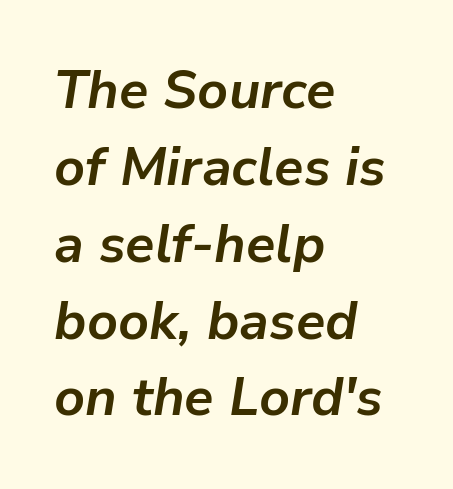
{"italic": "yes", "lean": "right", "slant_degrees": 9, "bold": "yes", "weight": "bold", "width": "normal", "stroke_contrast": "low", "x_height": "medium", "monospaced": "no", "underline": "no", "align": "left", "line_spacing": "normal", "line_spacing_ratio": 1.45, "letter_spacing": "normal", "letter_spacing_em": 0.0, "glyph_px": 53}
